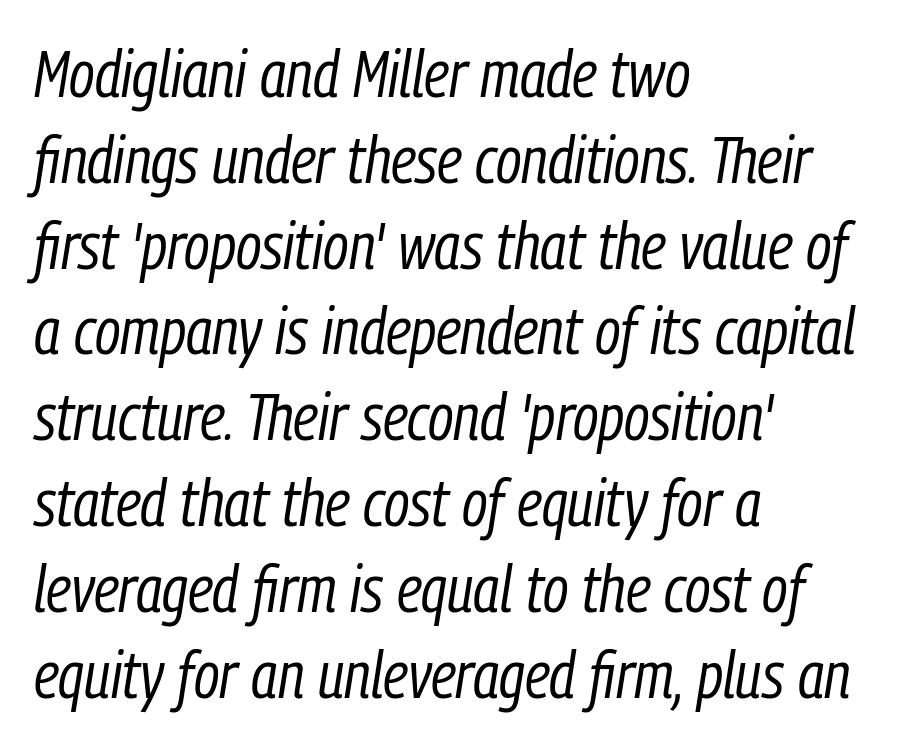
Q: Is the text bold? A: No.
Q: Is the text italic (slanted)? A: Yes, it leans right by about 9 degrees.
Q: Is the text underlined? A: No.
Q: How is the paragraph aligned? A: Left-aligned.
Q: Is the spacing between letters normal or unusually wide? A: Normal.
Q: Is the spacing between lines tight, normal or loose? A: Normal.
Q: Width (condensed, normal, or wide)? A: Condensed.
Q: Stroke contrast? A: Low.
Q: x-height? A: Medium.
Q: Monospaced? A: No.
